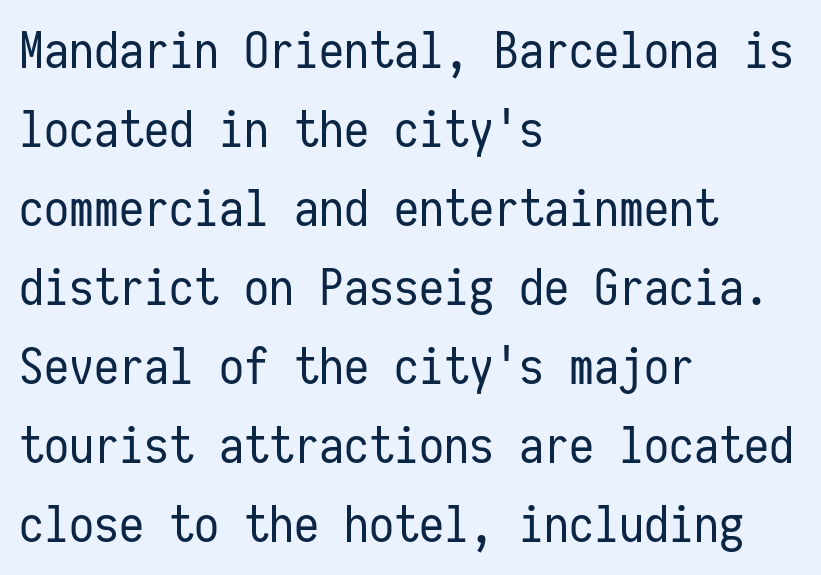
{"serif": "no", "italic": "no", "bold": "no", "weight": "regular", "width": "condensed", "stroke_contrast": "low", "x_height": "medium", "monospaced": "yes", "underline": "no", "align": "left", "line_spacing": "normal", "line_spacing_ratio": 1.58, "letter_spacing": "normal", "letter_spacing_em": 0.0, "glyph_px": 50}
